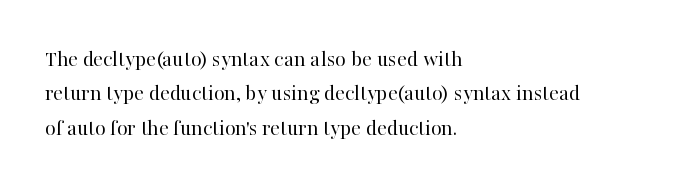
{"italic": "no", "bold": "no", "underline": "no", "align": "left", "line_spacing": "normal", "line_spacing_ratio": 1.5, "letter_spacing": "normal", "letter_spacing_em": 0.0, "glyph_px": 23}
